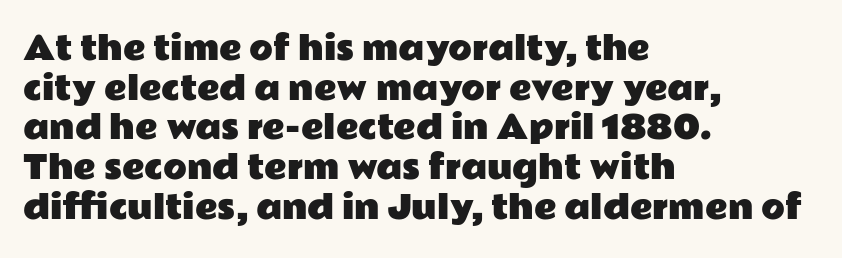
The image shows 31 px wide sans-serif type, upright; set left-aligned, normal line spacing (1.28x), normal letter spacing, not underlined; low stroke contrast and a medium x-height.
